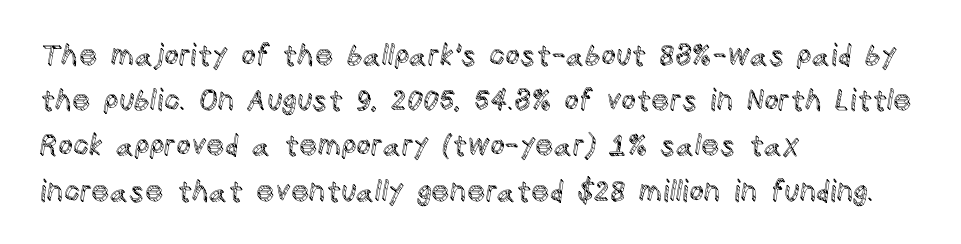
The image shows 29 px text type; set left-aligned, normal line spacing (1.56x), normal letter spacing, not underlined; a large x-height.
